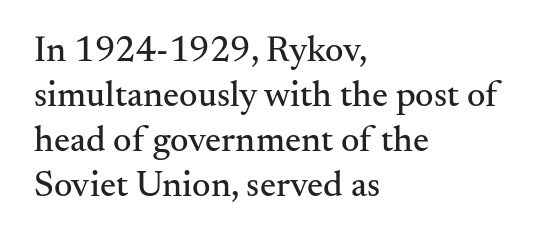
The image shows 36 px serif type, upright; set left-aligned, normal line spacing (1.25x), normal letter spacing, not underlined; medium stroke contrast and a small x-height.
